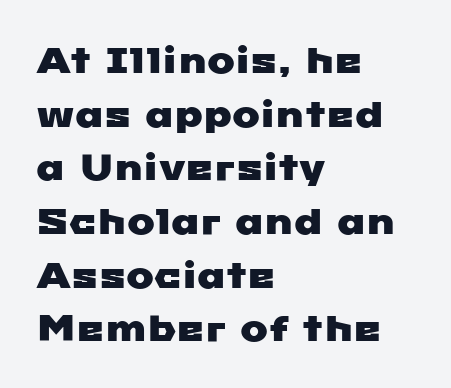
The image shows 37 px wide sans-serif type; set left-aligned, normal line spacing (1.45x), normal letter spacing, not underlined; low stroke contrast and a medium x-height.
